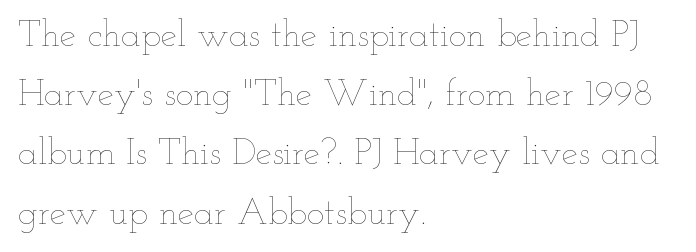
The image shows 37 px thin, wide type, upright; set left-aligned, normal line spacing (1.6x), normal letter spacing, not underlined; low stroke contrast and a small x-height.
